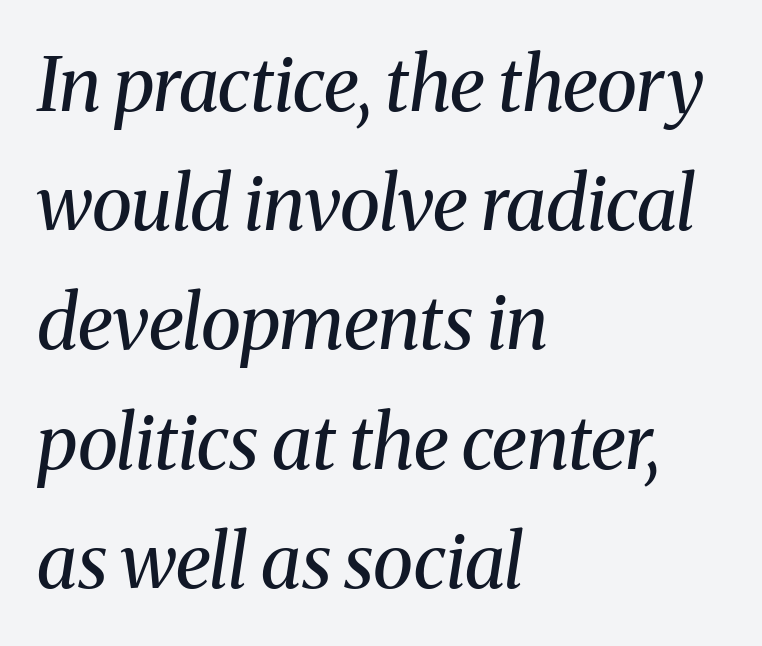
The image shows 75 px regular-weight serif type, italic (leaning right); set left-aligned, normal line spacing (1.59x), normal letter spacing, not underlined; medium stroke contrast and a medium x-height.
